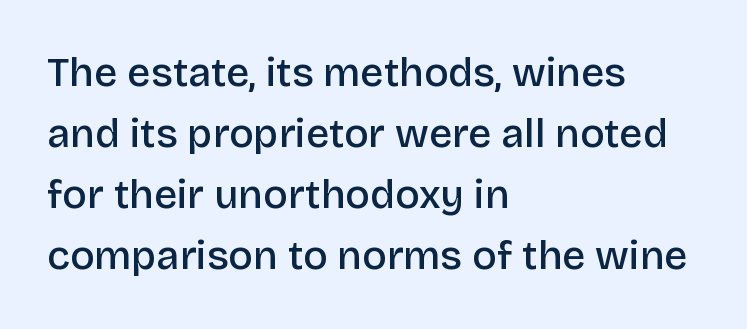
{"serif": "no", "italic": "no", "bold": "semi", "weight": "semibold", "width": "normal", "stroke_contrast": "low", "x_height": "large", "monospaced": "no", "underline": "no", "align": "left", "line_spacing": "normal", "line_spacing_ratio": 1.49, "letter_spacing": "normal", "letter_spacing_em": 0.0, "glyph_px": 41}
